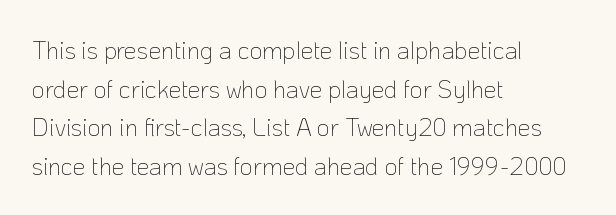
Q: Is the text bold? A: No.
Q: Is the text italic (slanted)? A: No, it is upright.
Q: Is the text underlined? A: No.
Q: How is the paragraph aligned? A: Left-aligned.
Q: Is the spacing between letters normal or unusually wide? A: Normal.
Q: Is the spacing between lines tight, normal or loose? A: Normal.
